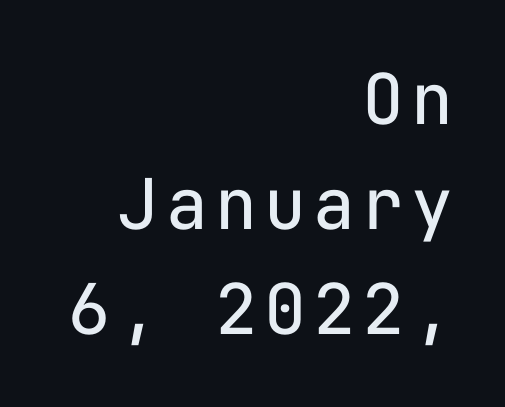
Q: Is the text bold? A: No.
Q: Is the text italic (slanted)? A: No, it is upright.
Q: Is the typeface a serif or a sans-serif typeface? A: Sans-serif.
Q: Is the text underlined? A: No.
Q: How is the paragraph aligned? A: Right-aligned.
Q: Is the spacing between lines tight, normal or loose? A: Normal.
Q: Width (condensed, normal, or wide)? A: Normal.
Q: Stroke contrast? A: Low.
Q: x-height? A: Medium.
Q: Monospaced? A: Yes.
